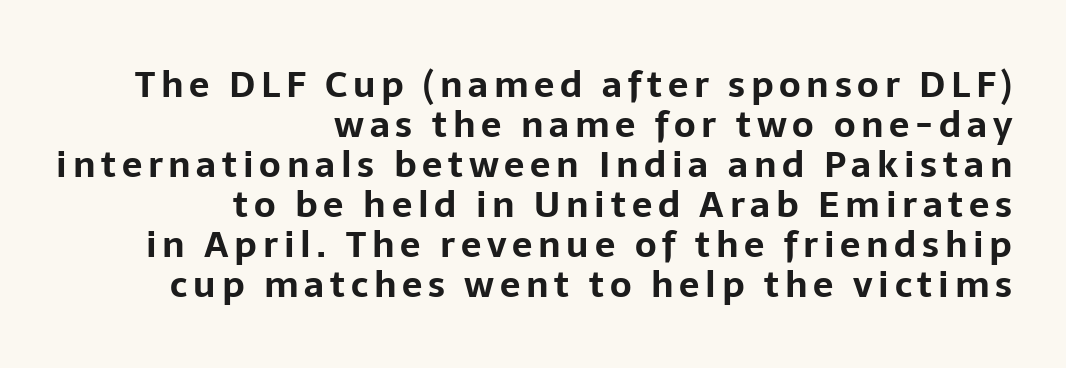
The image shows 36 px bold sans-serif type, upright; set right-aligned, tight line spacing (1.11x), not underlined; low stroke contrast and a medium x-height.
